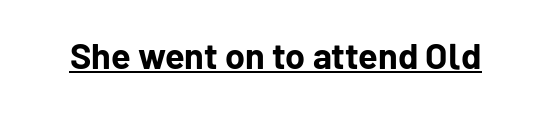
The image shows 36 px bold sans-serif type, upright; set normal letter spacing, underlined; low stroke contrast and a medium x-height.
